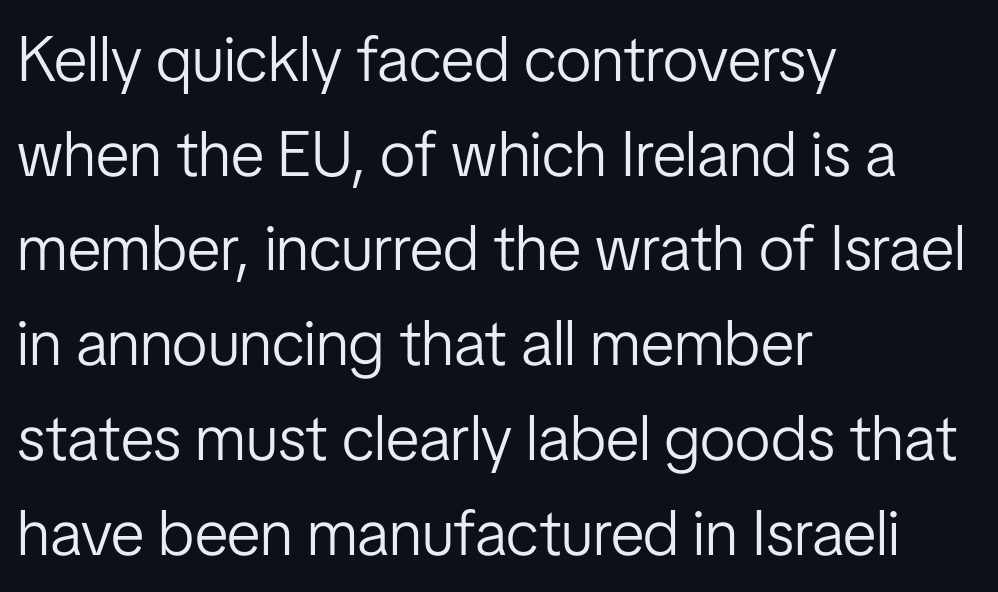
Teacher's note: observe the even left margin — that is flush-left alignment. Stroke mass is kept to a normal reading level or below. The letters carry no serifs — their stems end cleanly without finishing strokes. The letters stand straight up with perfectly vertical stems. Spacing between characters is what you'd get straight out of the box. Baseline-to-baseline distance is the conventional proportion of letter height.
